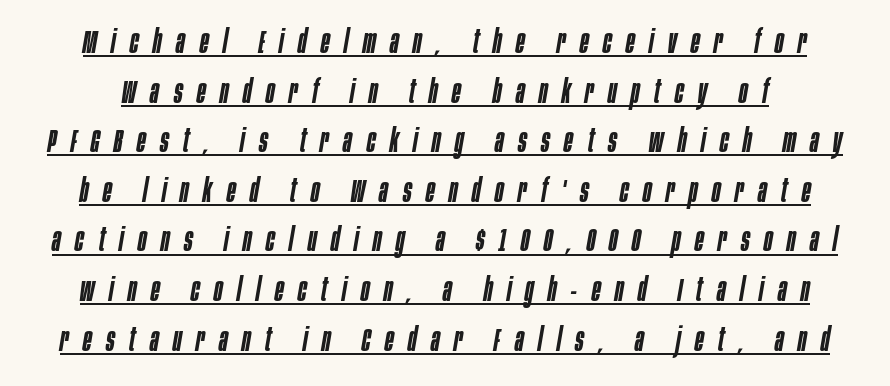
Q: Is the text bold? A: Semi-bold.
Q: Is the text italic (slanted)? A: Yes, it leans right by about 10 degrees.
Q: Is the text underlined? A: Yes.
Q: Is the spacing between letters normal or unusually wide? A: Unusually wide.
Q: Is the spacing between lines tight, normal or loose? A: Normal.
Q: Width (condensed, normal, or wide)? A: Condensed.
Q: Stroke contrast? A: Low.
Q: x-height? A: Large.
Q: Monospaced? A: No.
